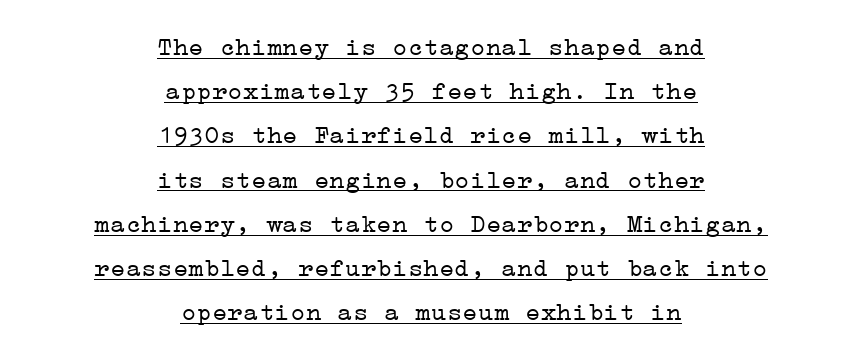
The image shows 26 px text type, upright; set centered, normal line spacing (1.7x), normal letter spacing, underlined.
